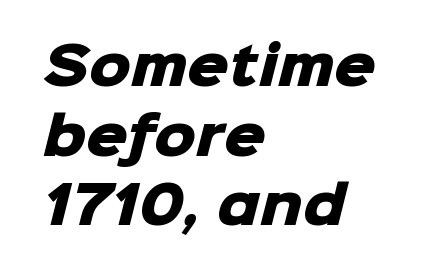
Q: Is the text bold? A: Yes.
Q: Is the typeface a serif or a sans-serif typeface? A: Sans-serif.
Q: Is the text underlined? A: No.
Q: How is the paragraph aligned? A: Left-aligned.
Q: Is the spacing between letters normal or unusually wide? A: Normal.
Q: Is the spacing between lines tight, normal or loose? A: Normal.
Q: Width (condensed, normal, or wide)? A: Normal.
Q: Stroke contrast? A: Low.
Q: x-height? A: Medium.
Q: Monospaced? A: No.
